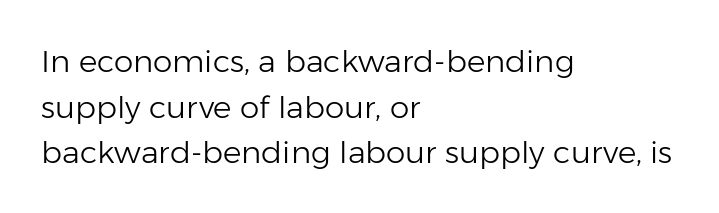
The image shows 31 px light sans-serif type, upright; set left-aligned, normal line spacing (1.47x), normal letter spacing, not underlined; low stroke contrast and a medium x-height.
